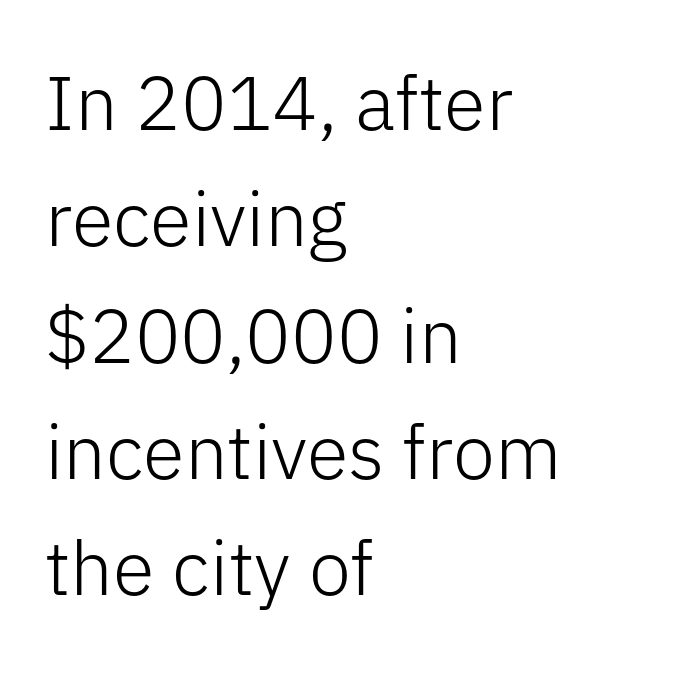
Classification — sans serif. The cut favours lightness, reaching ordinary text weight at its darkest. The specimen omits any rule beneath the text block's lines. Where is the straight margin? On the left.
